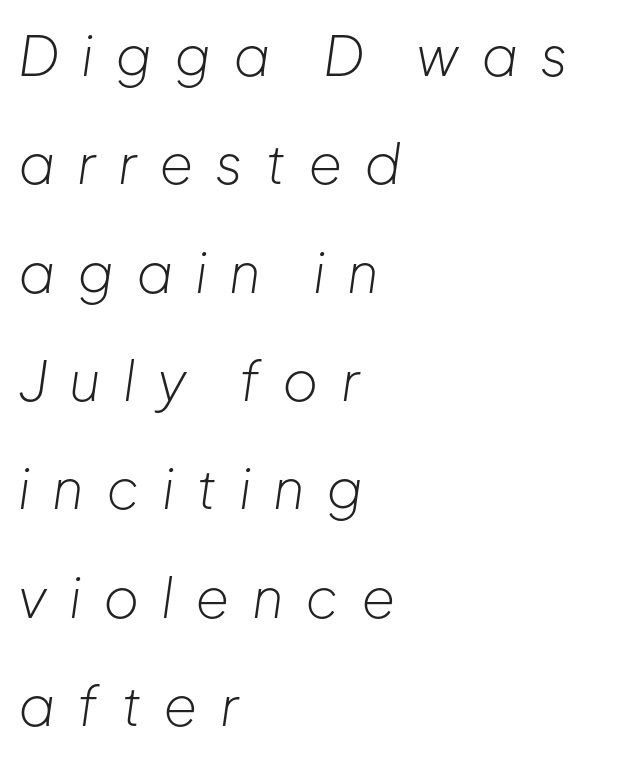
{"italic": "yes", "lean": "right", "slant_degrees": 8, "bold": "no", "weight": "light", "width": "normal", "stroke_contrast": "low", "x_height": "medium", "monospaced": "no", "underline": "no", "align": "left", "line_spacing": "loose", "line_spacing_ratio": 1.97, "letter_spacing": "wide", "letter_spacing_em": 0.4, "glyph_px": 55}
